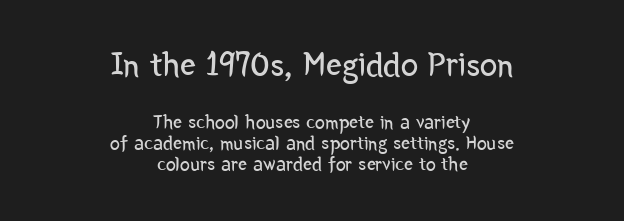
Q: Is the text bold? A: No.
Q: Is the text italic (slanted)? A: No, it is upright.
Q: Is the typeface a serif or a sans-serif typeface? A: Sans-serif.
Q: Is the text underlined? A: No.
Q: How is the paragraph aligned? A: Centered.
Q: Is the spacing between letters normal or unusually wide? A: Normal.
Q: Is the spacing between lines tight, normal or loose? A: Tight.
Q: Which block of text is set in a larger size, the first (top) or the second (bottom)? A: The first (top) one.
Q: Width (condensed, normal, or wide)? A: Condensed.
Q: Stroke contrast? A: Low.
Q: x-height? A: Medium.
Q: Monospaced? A: No.
